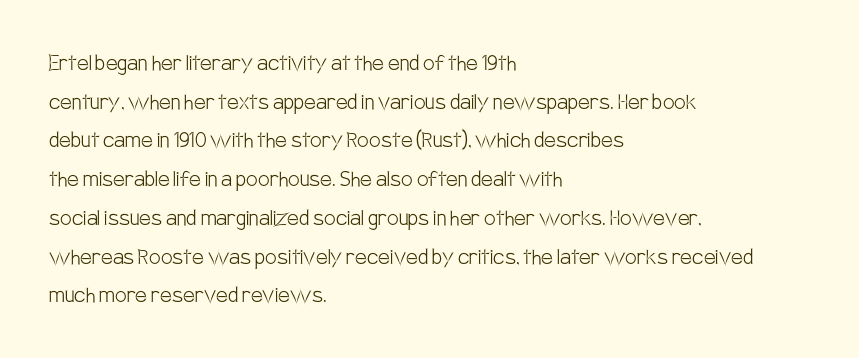
Posture: vertical. The weight tops out at a normal text grade. Words appear dense and cohesive because spacing is normal. If you drew a ruler down the left edge, every line would touch it. Line spacing here is normal. Underline: absent.
